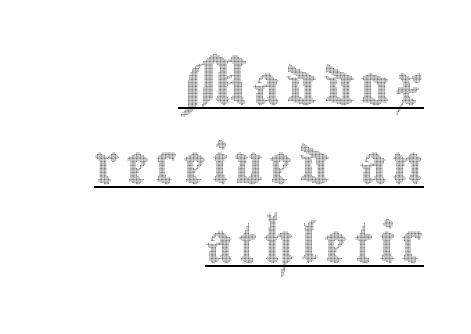
{"italic": "no", "width": "condensed", "x_height": "small", "monospaced": "no", "underline": "yes", "align": "right", "line_spacing": "loose", "line_spacing_ratio": 2.03, "glyph_px": 39}
